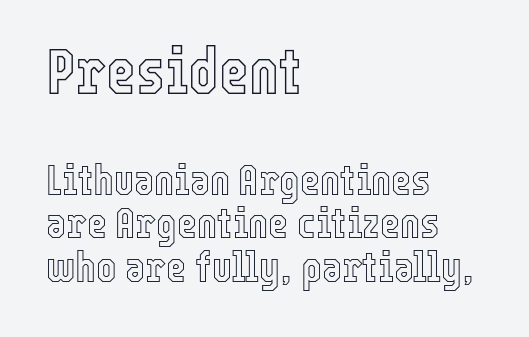
Q: Is the text italic (slanted)? A: No, it is upright.
Q: Is the text underlined? A: No.
Q: How is the paragraph aligned? A: Left-aligned.
Q: Is the spacing between letters normal or unusually wide? A: Normal.
Q: Is the spacing between lines tight, normal or loose? A: Tight.
Q: Which block of text is set in a larger size, the first (top) or the second (bottom)? A: The first (top) one.
Q: Width (condensed, normal, or wide)? A: Condensed.
Q: x-height? A: Medium.
Q: Monospaced? A: No.
